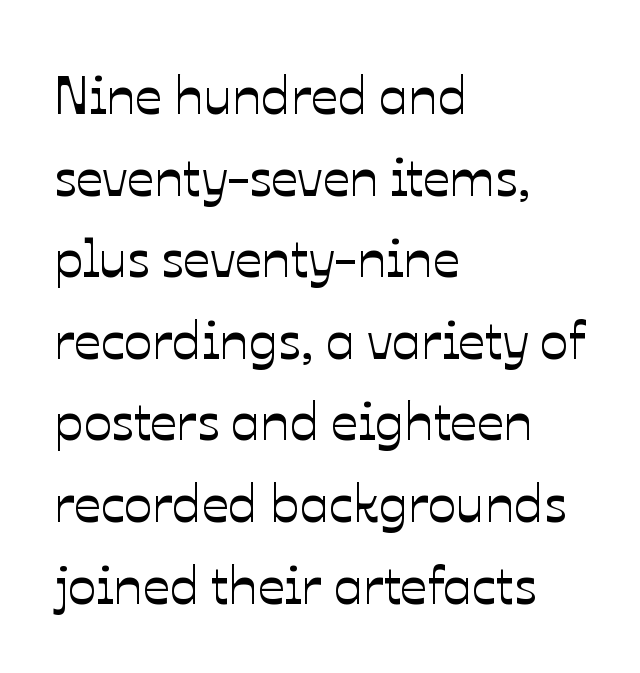
The type is set solid horizontally, with unmodified tracking. You could not count columns in this text — the font is proportionally spaced. This is roman type, the default non-slanted kind. Any mark beneath the type? The region is blank. The lines sit at an ordinary, default distance from one another. This sample is left-justified, so line endings fall wherever the words run out.
